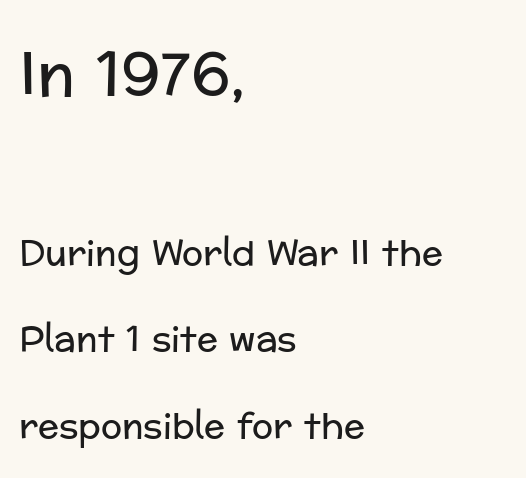
The image shows 62 px regular-weight sans-serif type, upright; set left-aligned, loose line spacing (2.47x), normal letter spacing, not underlined; the first (top) block is 1.77x larger; low stroke contrast and a medium x-height.
